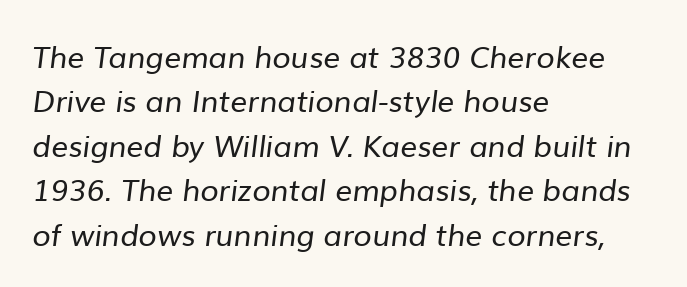
The image shows 30 px regular-weight sans-serif type; set left-aligned, normal line spacing (1.48x), normal letter spacing, not underlined; low stroke contrast and a medium x-height.
